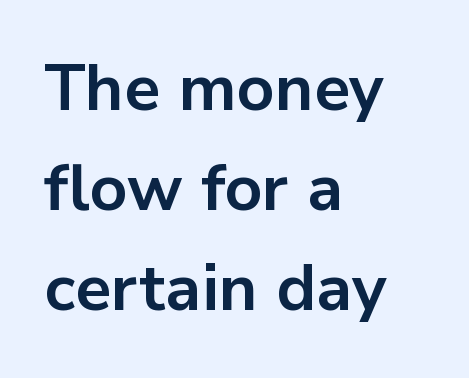
Q: Is the text bold? A: Yes.
Q: Is the text italic (slanted)? A: No, it is upright.
Q: Is the typeface a serif or a sans-serif typeface? A: Sans-serif.
Q: Is the text underlined? A: No.
Q: How is the paragraph aligned? A: Left-aligned.
Q: Is the spacing between letters normal or unusually wide? A: Normal.
Q: Is the spacing between lines tight, normal or loose? A: Normal.
Q: Width (condensed, normal, or wide)? A: Normal.
Q: Stroke contrast? A: Low.
Q: x-height? A: Medium.
Q: Monospaced? A: No.
